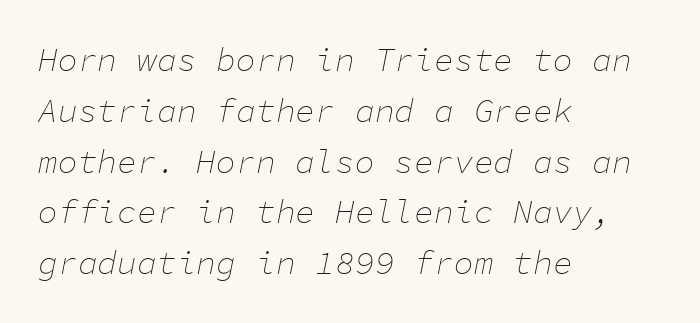
The passage shown has conventional tracking throughout. Every character here occupies the same horizontal width, giving the sample a typewriter-like rhythm. Anything drawn beneath the words? Only blank space. Compared with typical paragraphs, the rows here are spaced about the same.
